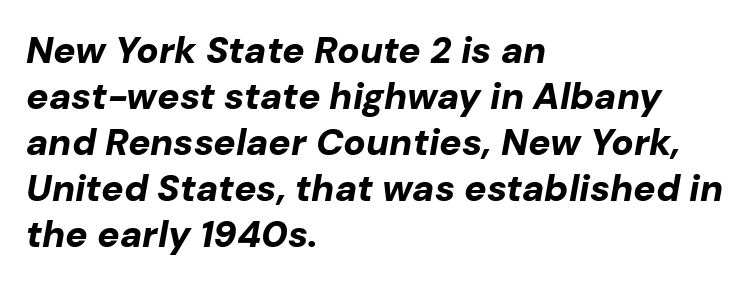
Letter spacing: default. Line beginnings align vertically; line endings do not. A clean baseline with only descenders dipping below it. Every letter is thick-stroked: bold, no question. Is the type slanted? Yes — the strokes lean at a clear angle.
